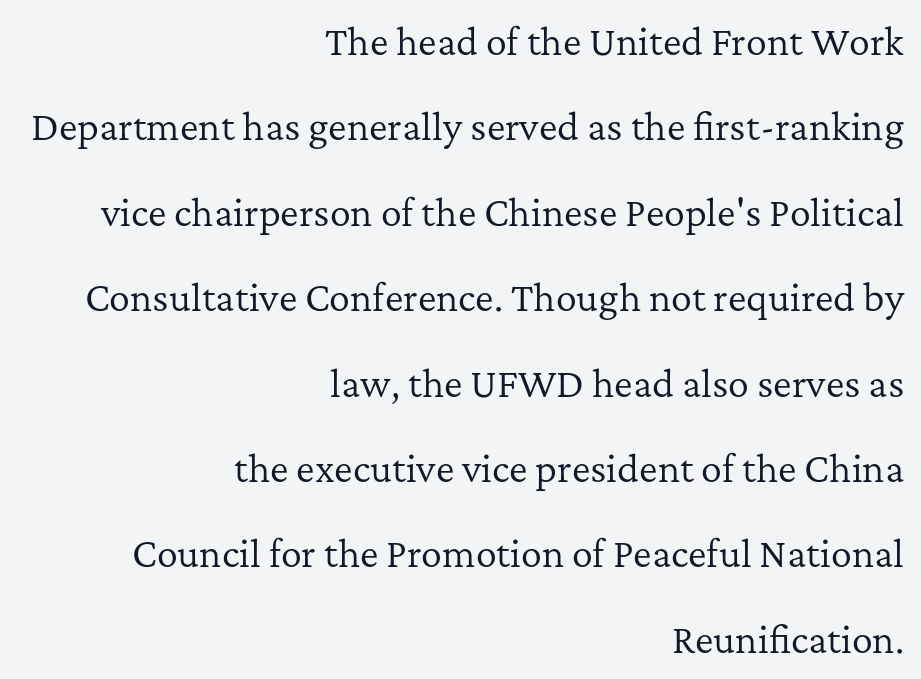
{"serif": "yes", "italic": "no", "bold": "no", "weight": "regular", "width": "normal", "stroke_contrast": "low", "x_height": "medium", "monospaced": "no", "underline": "no", "align": "right", "line_spacing": "loose", "line_spacing_ratio": 2.44, "letter_spacing": "normal", "letter_spacing_em": 0.0, "glyph_px": 35}
